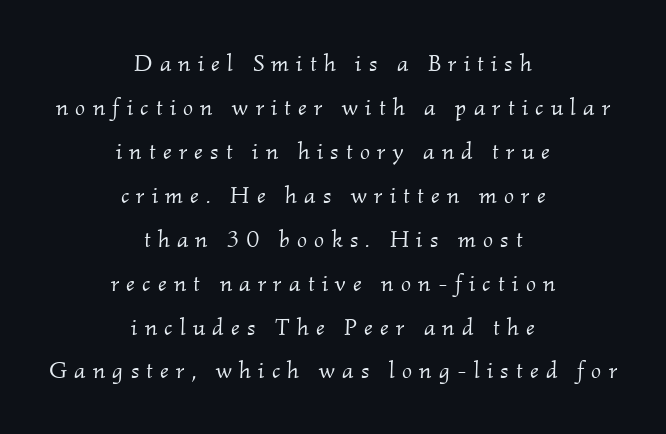
The image shows 24 px text type, italic (leaning right); set centered, line spacing 1.83x, unusually wide letter spacing (+0.3 em), not underlined.
